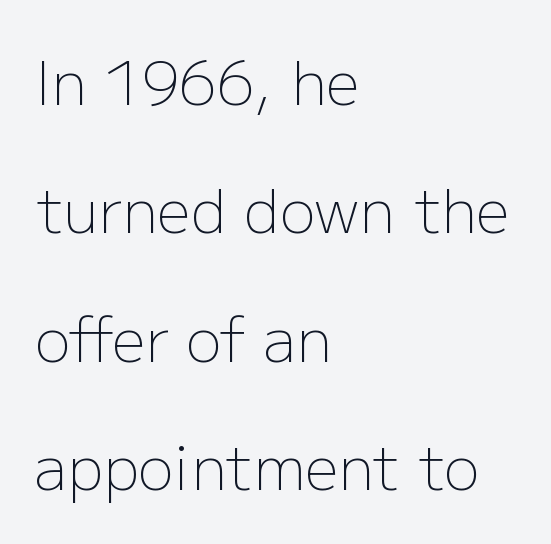
Q: Is the text bold? A: No.
Q: Is the text italic (slanted)? A: No, it is upright.
Q: Is the typeface a serif or a sans-serif typeface? A: Sans-serif.
Q: Is the text underlined? A: No.
Q: How is the paragraph aligned? A: Left-aligned.
Q: Is the spacing between letters normal or unusually wide? A: Normal.
Q: Is the spacing between lines tight, normal or loose? A: Loose.
Q: Width (condensed, normal, or wide)? A: Normal.
Q: Stroke contrast? A: Low.
Q: x-height? A: Medium.
Q: Monospaced? A: No.
